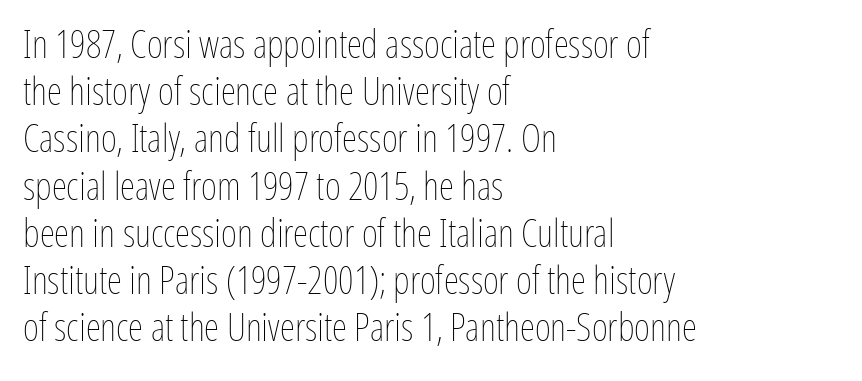
The image shows 39 px thin, condensed type, upright; set left-aligned, line spacing 1.21x, normal letter spacing, not underlined; low stroke contrast and a medium x-height.
